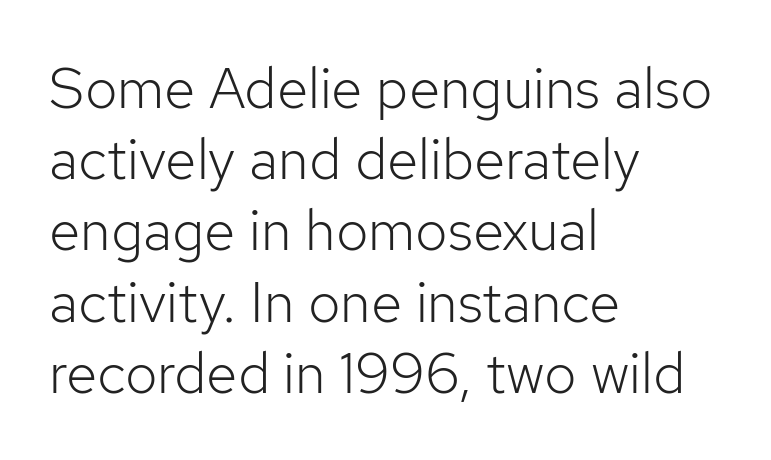
The image shows 57 px light sans-serif type, upright; set left-aligned, normal line spacing (1.25x), normal letter spacing, not underlined; low stroke contrast and a medium x-height.
